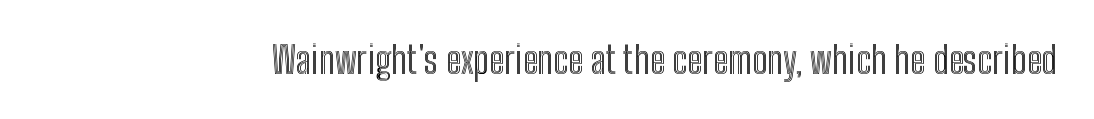
Unlike italic type, these characters show no tilt at all. Inter-character spacing is left at the font's built-in metrics. The face used here is proportionally spaced, like ordinary book or web type. This rendering features lettering with no underline.
